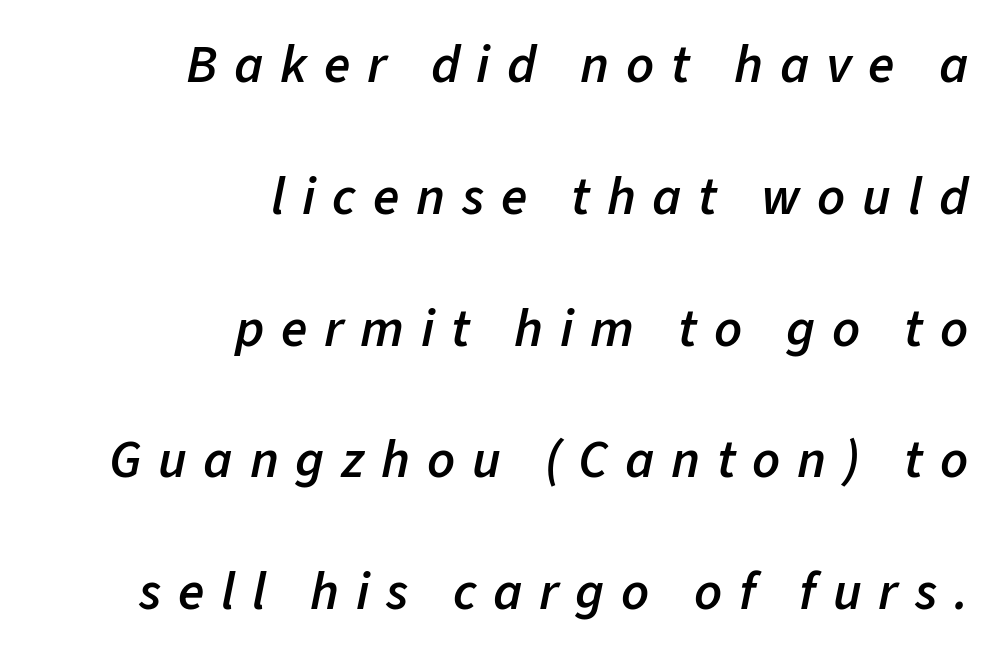
Q: Is the text bold? A: Semi-bold.
Q: Is the text italic (slanted)? A: Yes, it leans right by about 11 degrees.
Q: Is the text underlined? A: No.
Q: How is the paragraph aligned? A: Right-aligned.
Q: Is the spacing between letters normal or unusually wide? A: Unusually wide.
Q: Is the spacing between lines tight, normal or loose? A: Loose.
Q: Width (condensed, normal, or wide)? A: Normal.
Q: Stroke contrast? A: Low.
Q: x-height? A: Medium.
Q: Monospaced? A: No.
